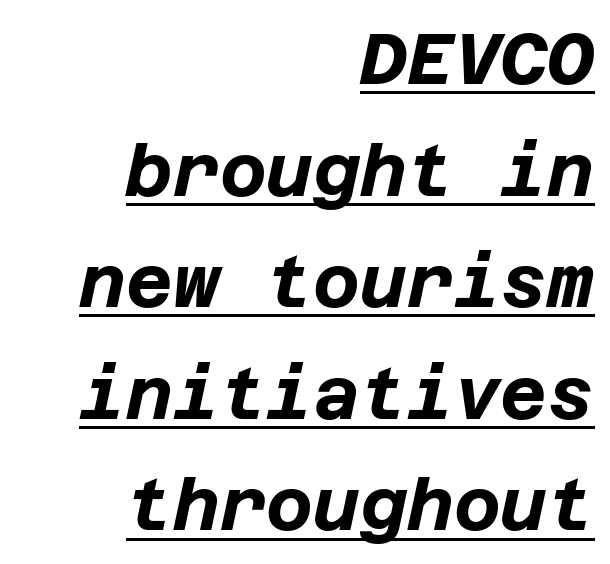
The image shows 72 px bold type, italic (leaning right); set right-aligned, normal line spacing (1.55x), normal letter spacing, underlined; low stroke contrast and a large x-height.
